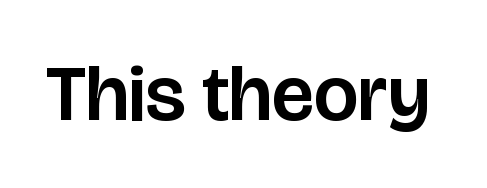
{"serif": "no", "italic": "no", "width": "normal", "stroke_contrast": "low", "x_height": "large", "monospaced": "no", "underline": "no", "letter_spacing": "normal", "letter_spacing_em": 0.0, "glyph_px": 79}
